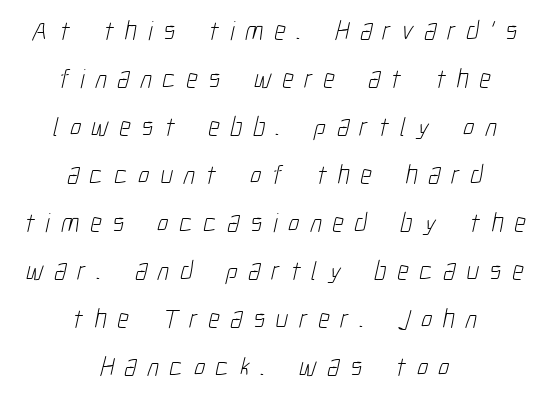
Q: Is the text bold? A: No.
Q: Is the text underlined? A: No.
Q: How is the paragraph aligned? A: Centered.
Q: Is the spacing between letters normal or unusually wide? A: Unusually wide.
